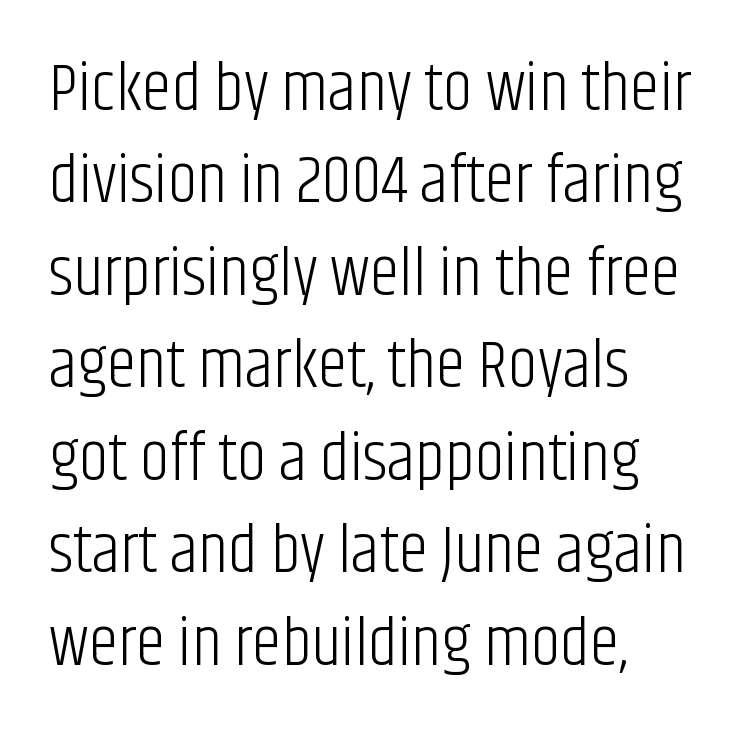
{"serif": "no", "italic": "no", "bold": "no", "weight": "light", "width": "condensed", "stroke_contrast": "low", "x_height": "large", "monospaced": "no", "underline": "no", "align": "left", "line_spacing": "normal", "line_spacing_ratio": 1.38, "letter_spacing": "normal", "letter_spacing_em": 0.0, "glyph_px": 67}
